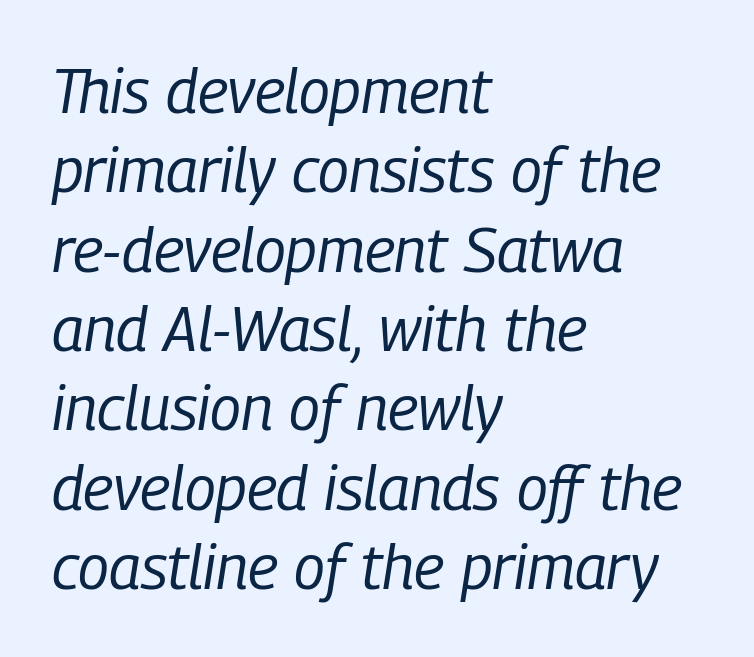
Q: Is the text bold? A: No.
Q: Is the text italic (slanted)? A: Yes, it leans right by about 9 degrees.
Q: Is the text underlined? A: No.
Q: How is the paragraph aligned? A: Left-aligned.
Q: Is the spacing between letters normal or unusually wide? A: Normal.
Q: Is the spacing between lines tight, normal or loose? A: Normal.
Q: Width (condensed, normal, or wide)? A: Condensed.
Q: Stroke contrast? A: Low.
Q: x-height? A: Medium.
Q: Monospaced? A: No.
